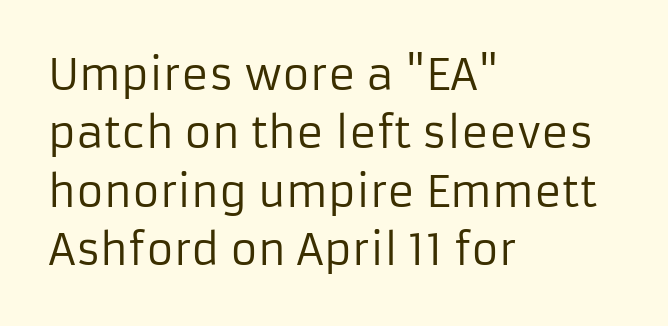
The image shows 42 px regular-weight sans-serif type, upright; set left-aligned, normal line spacing (1.39x), normal letter spacing, not underlined; low stroke contrast and a medium x-height.
